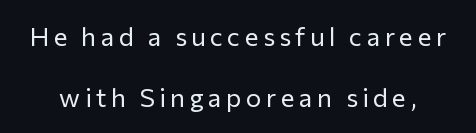
Q: Is the text bold? A: No.
Q: Is the text italic (slanted)? A: No, it is upright.
Q: Is the text underlined? A: No.
Q: Is the spacing between lines tight, normal or loose? A: Loose.
